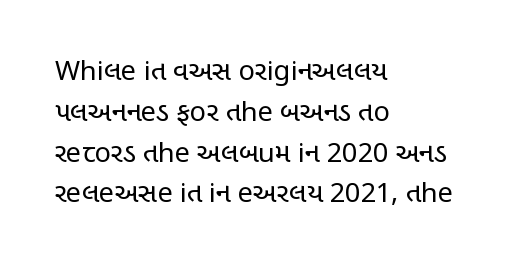
The passage shown stacks its lines at a standard gap. Plain, unruled lines of type. Summary of weight: not heavy and not bold. The rendering keeps characters at their native spacing. Notice how the stems are strictly vertical — no italics here.
